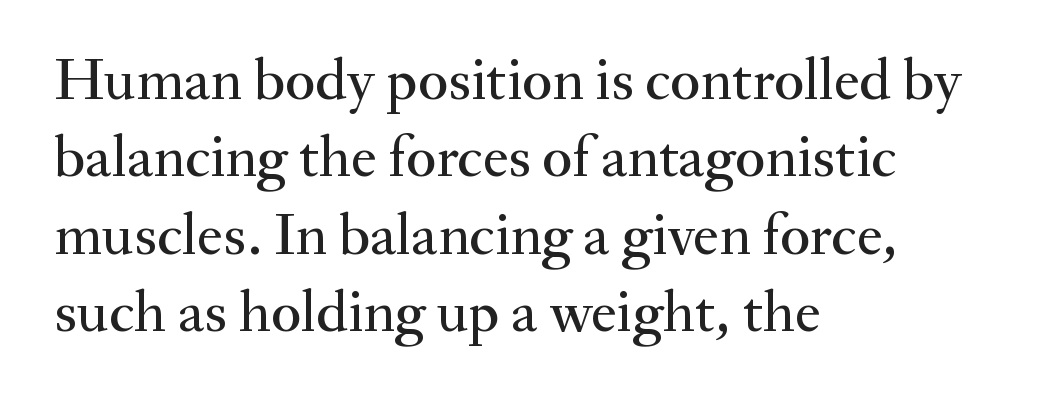
Q: Is the text italic (slanted)? A: No, it is upright.
Q: Is the typeface a serif or a sans-serif typeface? A: Serif.
Q: Is the text underlined? A: No.
Q: How is the paragraph aligned? A: Left-aligned.
Q: Is the spacing between letters normal or unusually wide? A: Normal.
Q: Is the spacing between lines tight, normal or loose? A: Normal.
Q: Width (condensed, normal, or wide)? A: Normal.
Q: Stroke contrast? A: Medium.
Q: x-height? A: Small.
Q: Monospaced? A: No.
